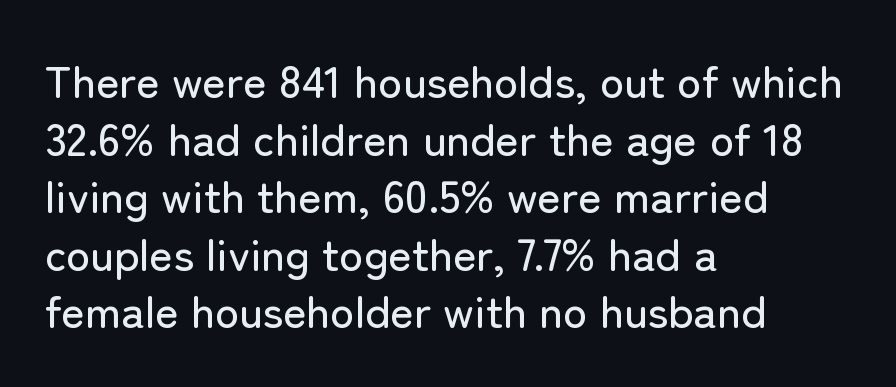
{"serif": "no", "italic": "no", "width": "normal", "stroke_contrast": "low", "x_height": "medium", "monospaced": "no", "underline": "no", "align": "left", "line_spacing": "normal", "line_spacing_ratio": 1.28, "letter_spacing": "normal", "letter_spacing_em": 0.0, "glyph_px": 45}
